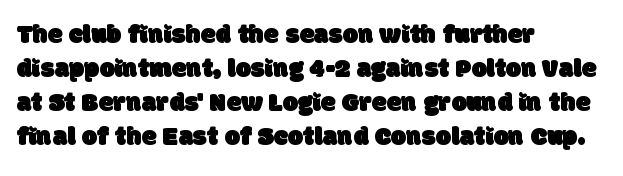
{"underline": "no", "align": "left", "line_spacing": "normal", "line_spacing_ratio": 1.26, "letter_spacing": "normal", "letter_spacing_em": 0.0, "glyph_px": 27}
